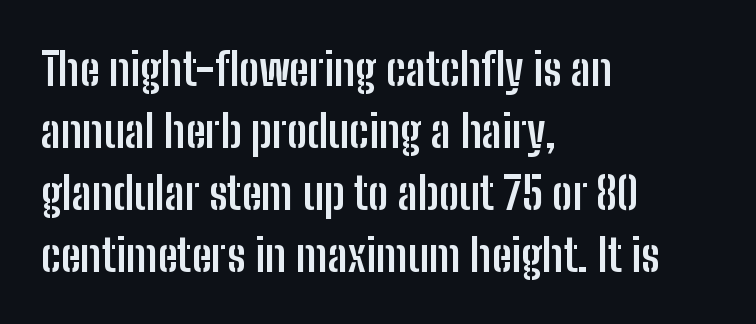
{"serif": "no", "italic": "no", "bold": "yes", "weight": "semibold", "width": "condensed", "stroke_contrast": "low", "x_height": "medium", "monospaced": "no", "underline": "no", "align": "left", "line_spacing": "normal", "line_spacing_ratio": 1.38, "letter_spacing": "normal", "letter_spacing_em": 0.0, "glyph_px": 45}
